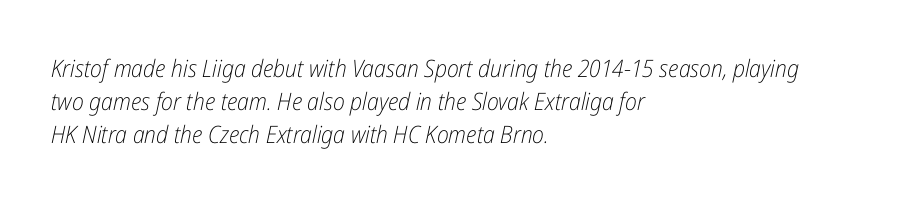
The image shows 24 px text type, italic (leaning right); set left-aligned, normal line spacing (1.37x), normal letter spacing, not underlined.
